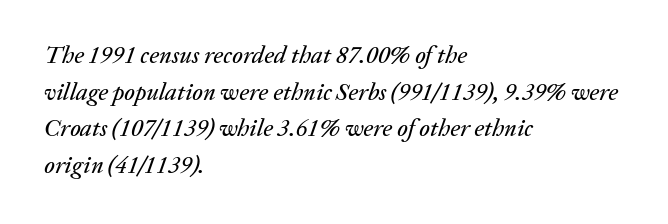
Slant detected: the letters are inclined. In CSS terms this would be text-align: left. Interline gaps are of average width in this sample. Characters follow at the spacing the type designer built in. The zone under the glyphs is completely vacant.
